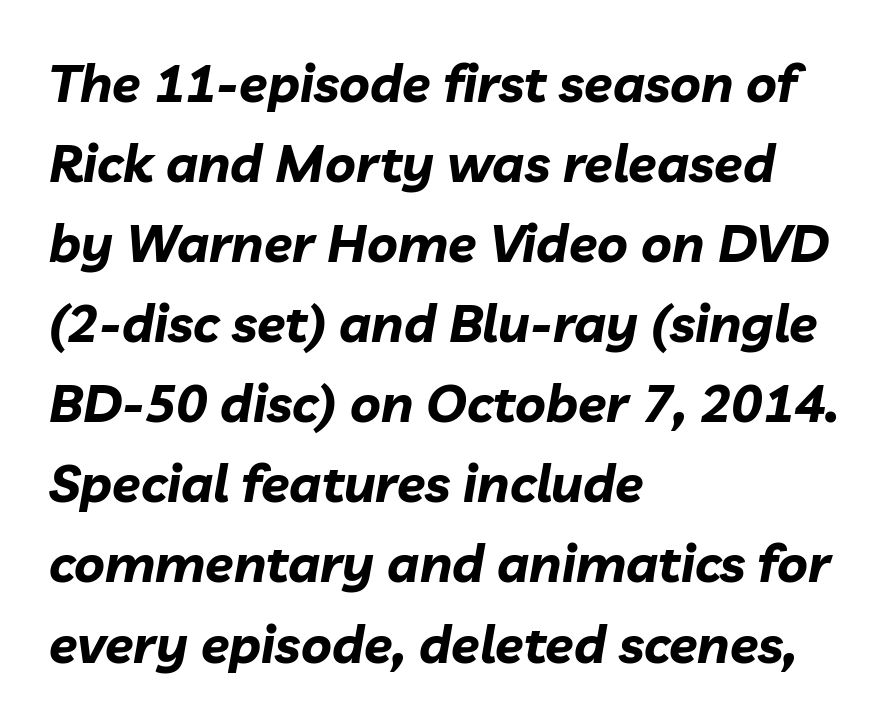
What's the leading like? Ordinary, nothing unusual. As a designer I'd log this as weight 700, bold. This sample uses plain, unmodified letter spacing. This sample has the flowing, uneven cadence of proportional lettering. One-word summary of the alignment: left. Clear beneath every line of the passage.
